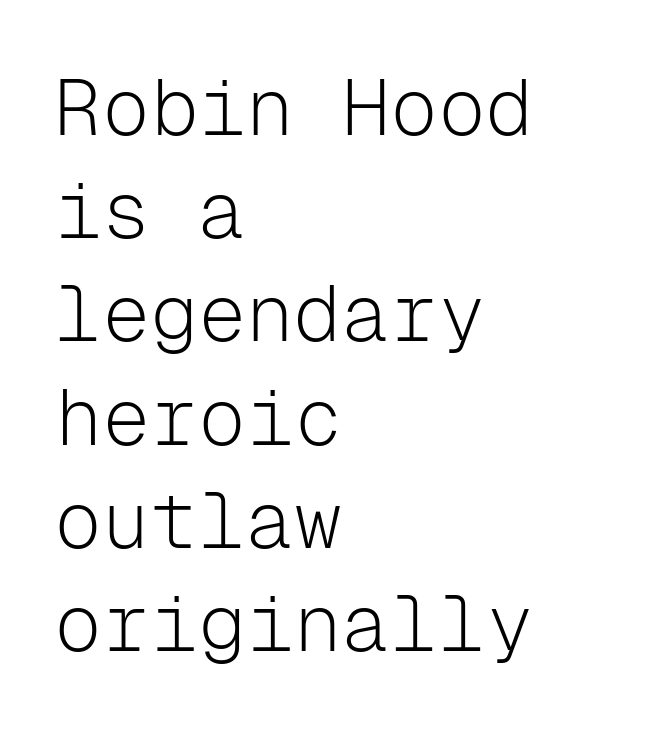
The image shows 80 px light sans-serif type, upright, monospaced; set left-aligned, normal line spacing (1.29x), normal letter spacing, not underlined; low stroke contrast and a medium x-height.
